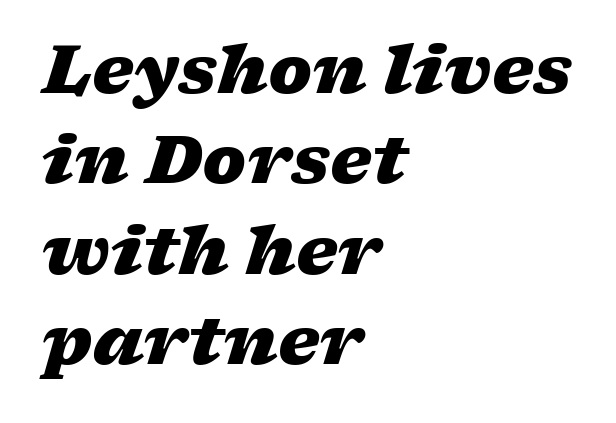
This sample is left-justified, so line endings fall wherever the words run out. Designer's note — italics engaged. Compared with typical body copy, the letter spacing here is the same. Regarding leading, the lines here are spaced in the standard way.
